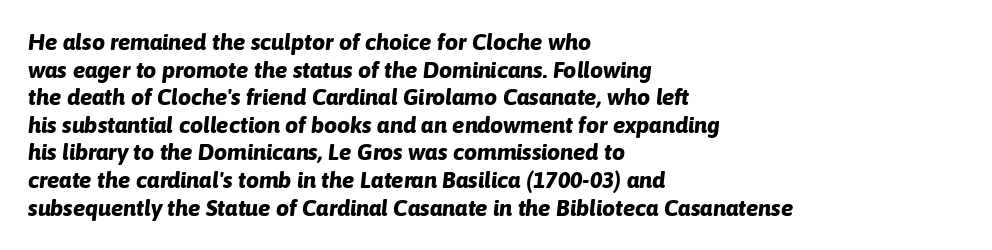
Q: Is the text bold? A: Yes.
Q: Is the text italic (slanted)? A: Yes, it leans right by about 6 degrees.
Q: Is the text underlined? A: No.
Q: How is the paragraph aligned? A: Left-aligned.
Q: Is the spacing between letters normal or unusually wide? A: Normal.
